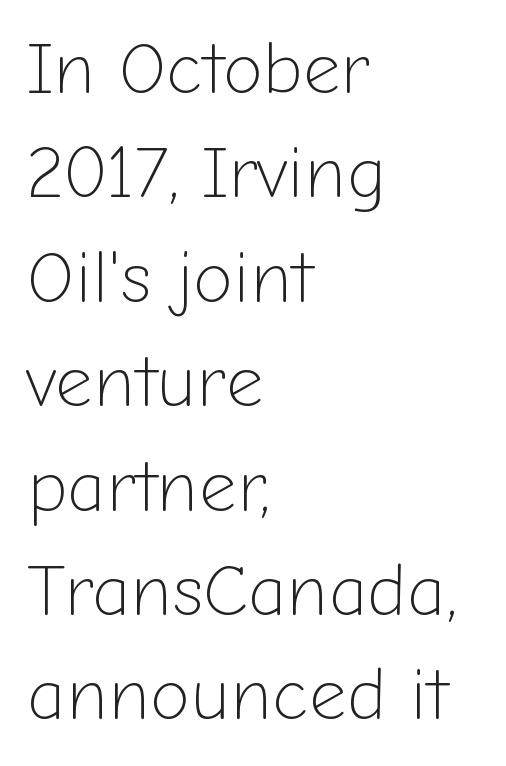
Has an underline been added? It has not. Casual observation: everything's shoved over to the left. This rendering leaves character spacing at its baseline value. Unlike italic type, these characters show no tilt at all. Stem width sits at or under what a default text font uses.
